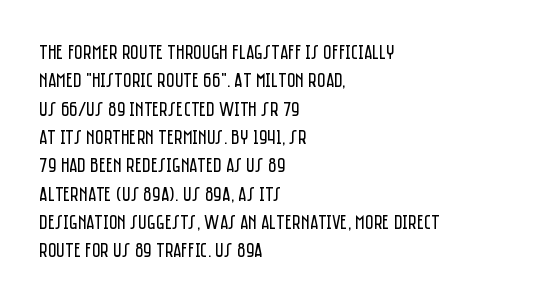
Q: Is the text bold? A: No.
Q: Is the text italic (slanted)? A: No, it is upright.
Q: Is the text underlined? A: No.
Q: How is the paragraph aligned? A: Left-aligned.
Q: Is the spacing between letters normal or unusually wide? A: Normal.
Q: Is the spacing between lines tight, normal or loose? A: Normal.
